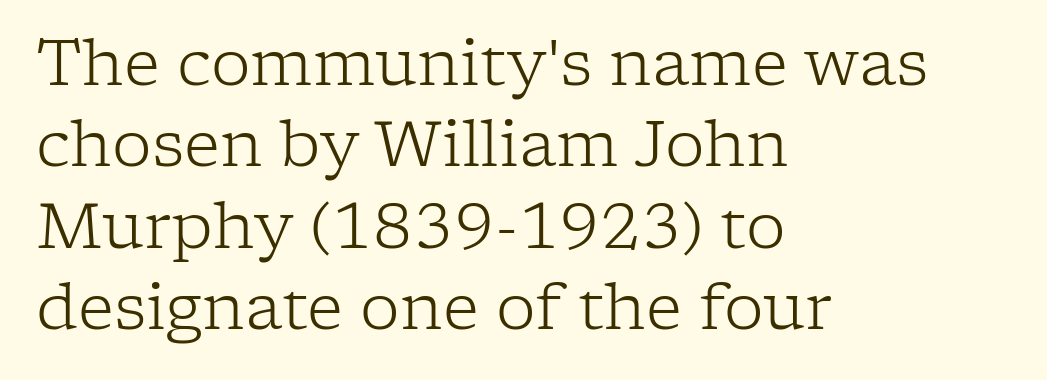
The image shows 63 px light serif type, upright; set left-aligned, normal line spacing (1.29x), normal letter spacing, not underlined; low stroke contrast and a medium x-height.
